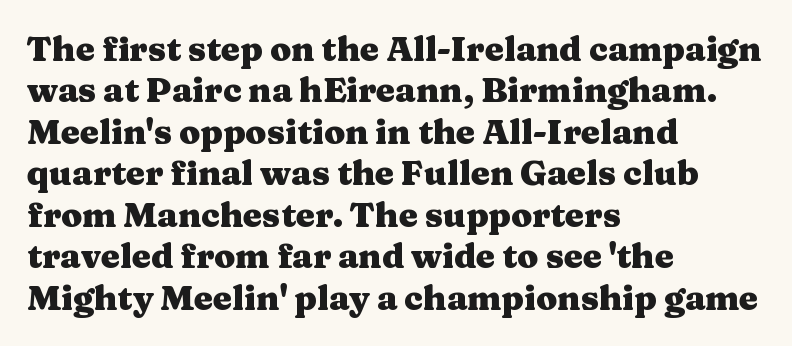
The image shows 34 px heavy, wide serif type, upright; set left-aligned, line spacing 1.22x, normal letter spacing, not underlined; medium stroke contrast and a medium x-height.
